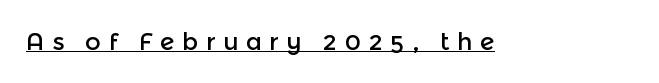
The image shows 24 px text type, upright; set unusually wide letter spacing (+0.31 em), underlined.
